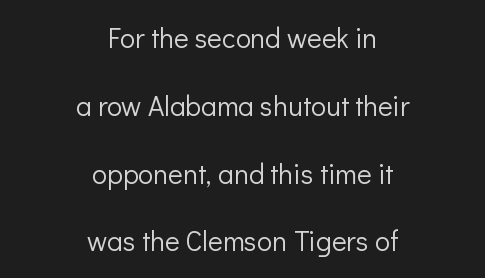
{"serif": "no", "italic": "no", "bold": "no", "weight": "light", "width": "normal", "stroke_contrast": "low", "x_height": "medium", "monospaced": "no", "underline": "no", "align": "center", "line_spacing": "loose", "line_spacing_ratio": 2.42, "letter_spacing": "normal", "letter_spacing_em": 0.0, "glyph_px": 28}
